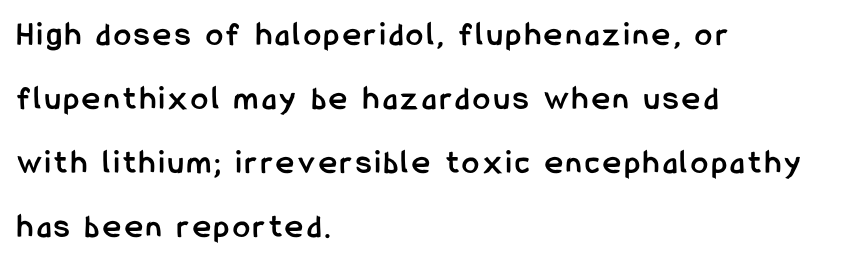
Q: Is the text bold? A: Yes.
Q: Is the text italic (slanted)? A: No, it is upright.
Q: Is the typeface a serif or a sans-serif typeface? A: Sans-serif.
Q: Is the text underlined? A: No.
Q: How is the paragraph aligned? A: Left-aligned.
Q: Width (condensed, normal, or wide)? A: Condensed.
Q: Stroke contrast? A: Low.
Q: x-height? A: Medium.
Q: Monospaced? A: No.
